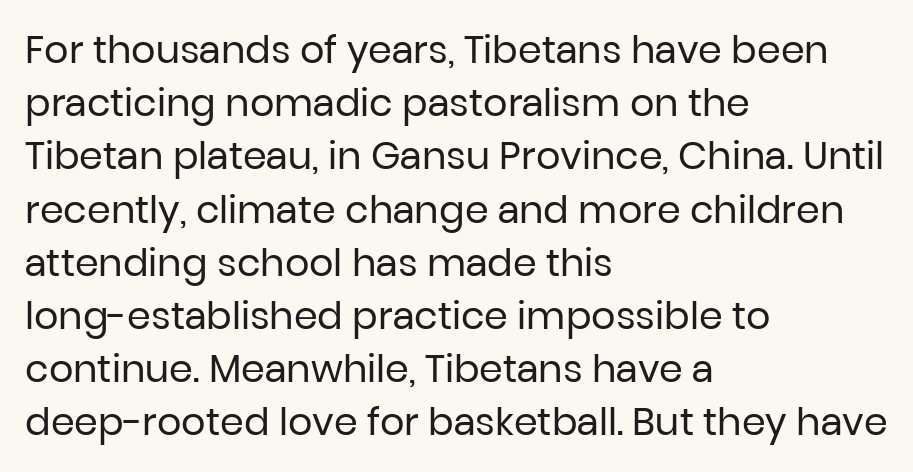
The image shows 38 px regular-weight sans-serif type, upright; set left-aligned, normal line spacing (1.4x), normal letter spacing, not underlined; low stroke contrast and a medium x-height.
